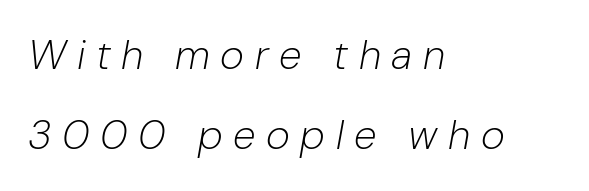
Visually the block forms a straight wall on the left and a jagged coastline on the right. Counters stay open thanks to moderate or lighter strokes. Character widths vary here, with narrow letters taking less room than wide ones. The face used here is rendered with a markedly widened letterfit. Is the type slanted? Yes — the strokes lean at a clear angle. One glance says open: line gaps are wider than usual.
